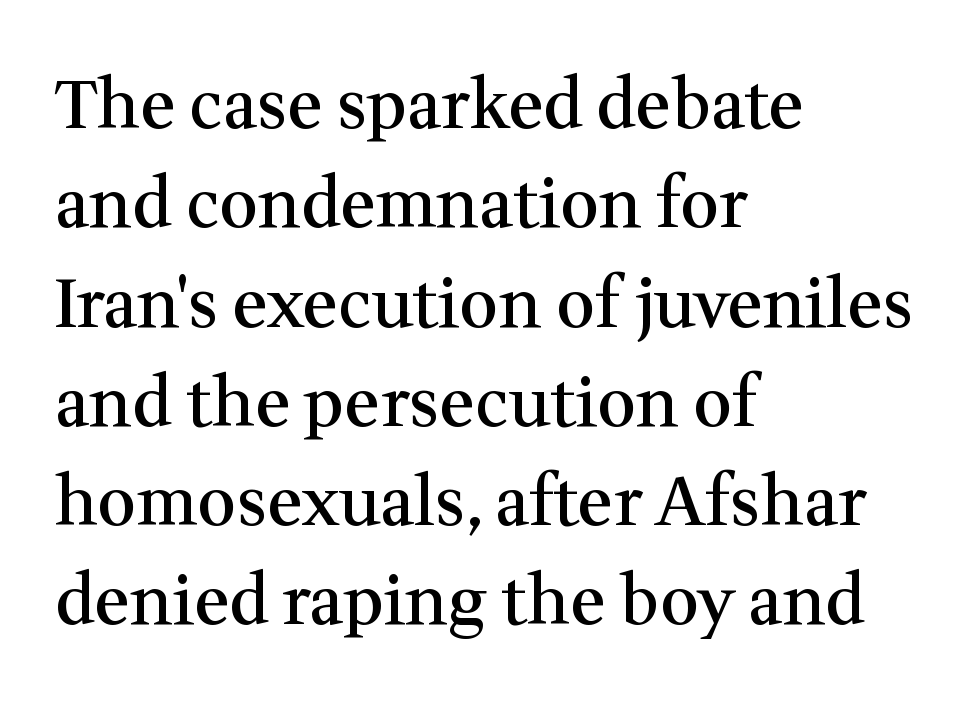
Is the type bold? Partly — it's a semibold, heavier than regular but not fully bold. If you measured baseline to baseline, you'd find a middling distance. The face used here is rendered with its standard letterfit. The lettering holds an erect, upright posture throughout.
